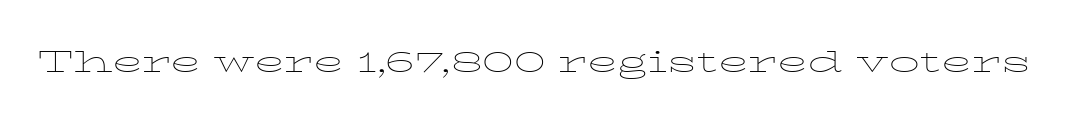
Q: Is the text bold? A: No.
Q: Is the text italic (slanted)? A: No, it is upright.
Q: Is the typeface a serif or a sans-serif typeface? A: Serif.
Q: Is the text underlined? A: No.
Q: Is the spacing between letters normal or unusually wide? A: Normal.
Q: Width (condensed, normal, or wide)? A: Wide.
Q: Stroke contrast? A: Low.
Q: x-height? A: Medium.
Q: Monospaced? A: No.
